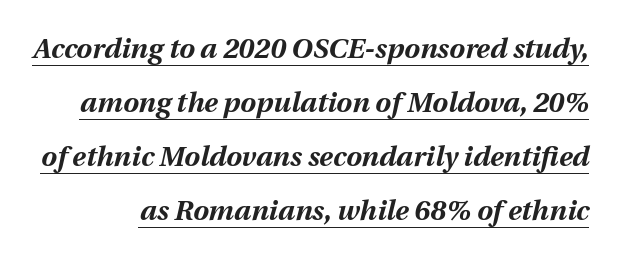
The image shows 28 px bold type, italic (leaning right); set loose line spacing (1.93x), normal letter spacing, underlined; medium stroke contrast and a medium x-height.
